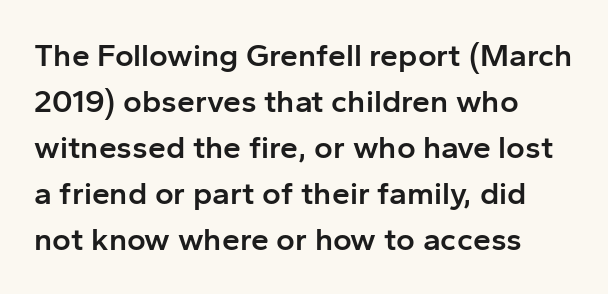
{"serif": "no", "italic": "no", "bold": "semi", "weight": "semibold", "width": "normal", "stroke_contrast": "low", "x_height": "medium", "monospaced": "no", "underline": "no", "align": "left", "line_spacing": "normal", "line_spacing_ratio": 1.44, "letter_spacing": "normal", "letter_spacing_em": 0.0, "glyph_px": 32}
